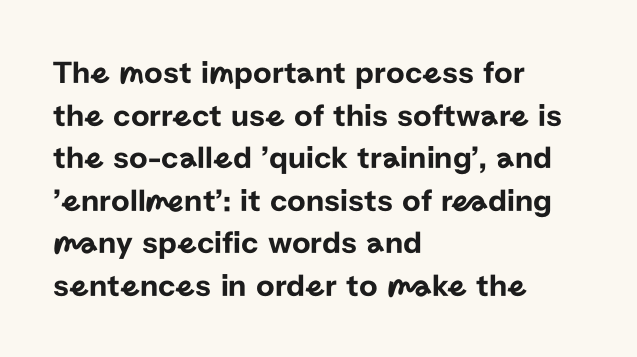
Every character sits straight up, as roman type does. Think of a printed novel: that variable character pitch is what you see here. Decoration check: the copy has no underline. Is there much room between lines? A standard amount, neither cramped nor airy. The characters display no serif detailing; their extremities are plain. Observe the ordinary spacing: letters are neighbours, not strangers.
